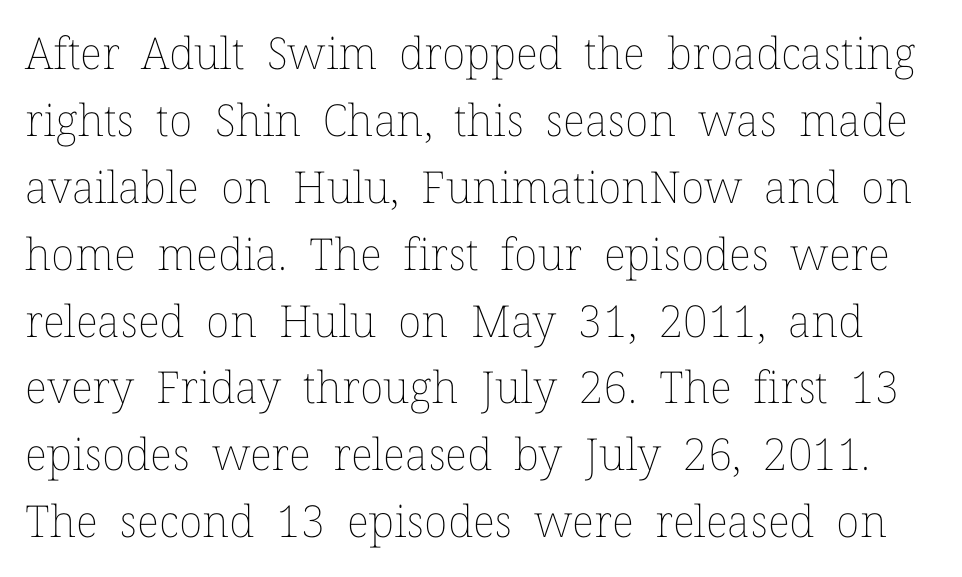
{"italic": "no", "bold": "no", "weight": "thin", "width": "normal", "stroke_contrast": "low", "x_height": "medium", "monospaced": "no", "underline": "no", "line_spacing": "normal", "line_spacing_ratio": 1.52, "letter_spacing": "normal", "letter_spacing_em": 0.0, "glyph_px": 44}
